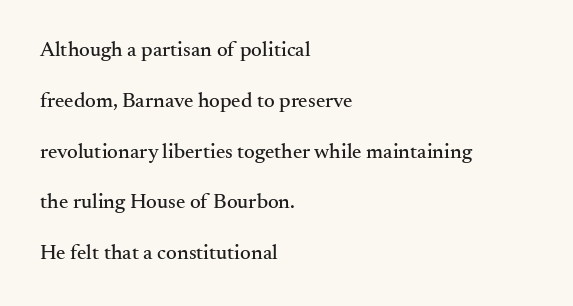
{"italic": "no", "underline": "no", "align": "left", "line_spacing": "loose", "line_spacing_ratio": 2.42, "letter_spacing": "normal", "letter_spacing_em": 0.0, "glyph_px": 21}
